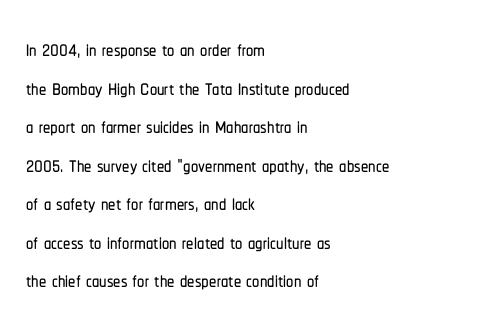
Q: Is the text italic (slanted)? A: No, it is upright.
Q: Is the typeface a serif or a sans-serif typeface? A: Sans-serif.
Q: Is the text underlined? A: No.
Q: How is the paragraph aligned? A: Left-aligned.
Q: Is the spacing between letters normal or unusually wide? A: Normal.
Q: Is the spacing between lines tight, normal or loose? A: Normal.
Q: Width (condensed, normal, or wide)? A: Condensed.
Q: Stroke contrast? A: Low.
Q: x-height? A: Medium.
Q: Monospaced? A: No.
